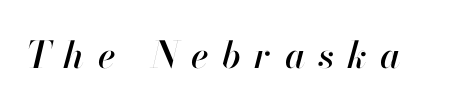
Q: Is the text italic (slanted)? A: Yes, it leans right by about 13 degrees.
Q: Is the text underlined? A: No.
Q: Is the spacing between letters normal or unusually wide? A: Unusually wide.
Q: Width (condensed, normal, or wide)? A: Normal.
Q: Stroke contrast? A: High.
Q: x-height? A: Small.
Q: Monospaced? A: No.
